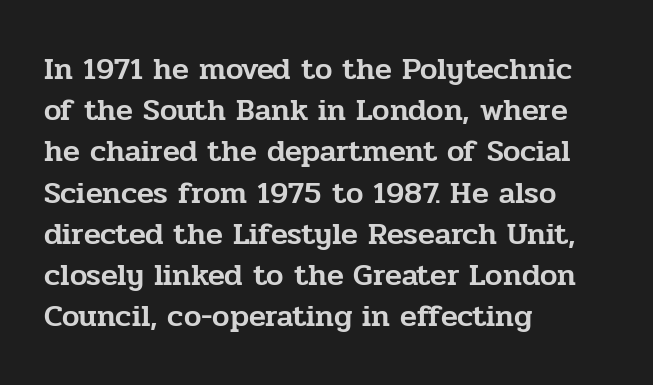
The image shows 31 px serif type, upright; set left-aligned, normal line spacing (1.33x), normal letter spacing, not underlined; low stroke contrast and a medium x-height.
